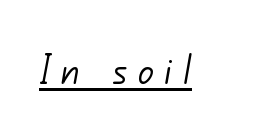
Q: Is the text bold? A: No.
Q: Is the typeface a serif or a sans-serif typeface? A: Sans-serif.
Q: Is the text underlined? A: Yes.
Q: Is the spacing between letters normal or unusually wide? A: Unusually wide.
Q: Width (condensed, normal, or wide)? A: Normal.
Q: Stroke contrast? A: Low.
Q: x-height? A: Small.
Q: Monospaced? A: No.
